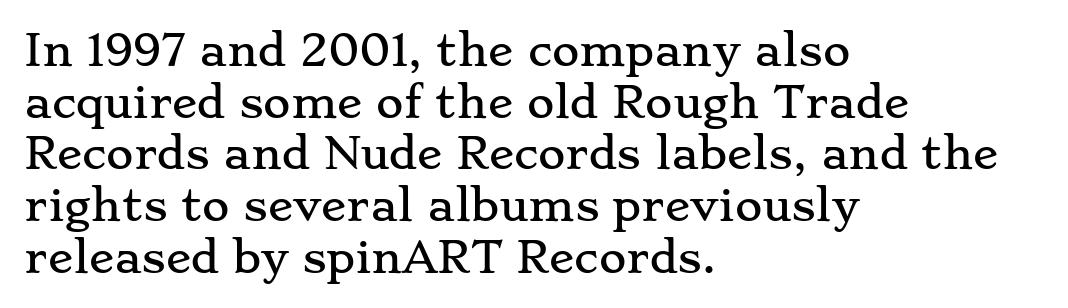
This sample has the flowing, uneven cadence of proportional lettering. These lines are set flush left with a ragged right edge. Ordinary non-slanted type is in use. This is serif lettering, the kind often seen in printed books. Letters rest on an invisible, unmarked baseline. This sample uses plain, unmodified letter spacing.
